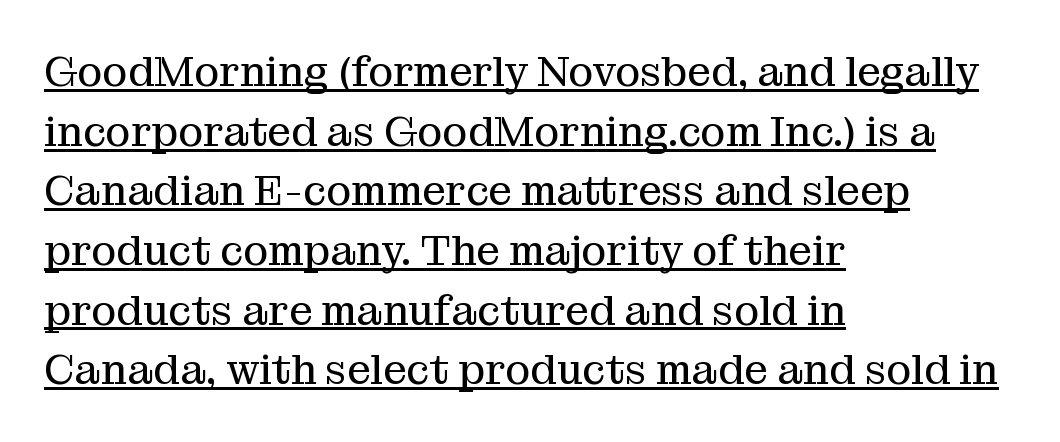
{"serif": "yes", "italic": "no", "bold": "no", "weight": "regular", "width": "normal", "stroke_contrast": "medium", "x_height": "medium", "monospaced": "no", "underline": "yes", "align": "left", "line_spacing": "normal", "line_spacing_ratio": 1.42, "letter_spacing": "normal", "letter_spacing_em": 0.0, "glyph_px": 42}
